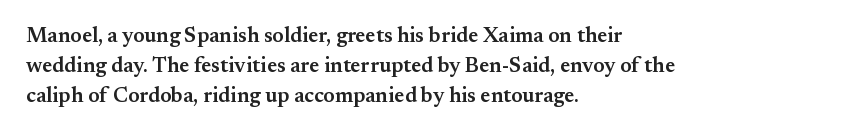
Every row of glyphs begins at an identical x-position on the left. Underlining? Definitely not there. What's the leading like? Ordinary, nothing unusual. The tracking reads as untouched default to a designer's eye. A fair bit of extra ink — the face is semibold, not bold.
